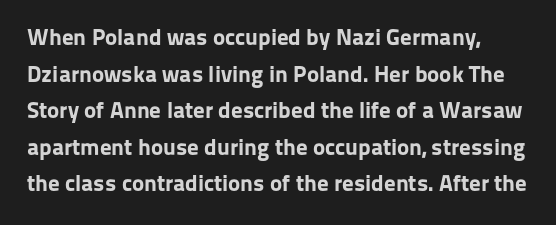
Q: Is the text bold? A: Yes.
Q: Is the text italic (slanted)? A: No, it is upright.
Q: Is the text underlined? A: No.
Q: Is the spacing between letters normal or unusually wide? A: Normal.
Q: Is the spacing between lines tight, normal or loose? A: Normal.
